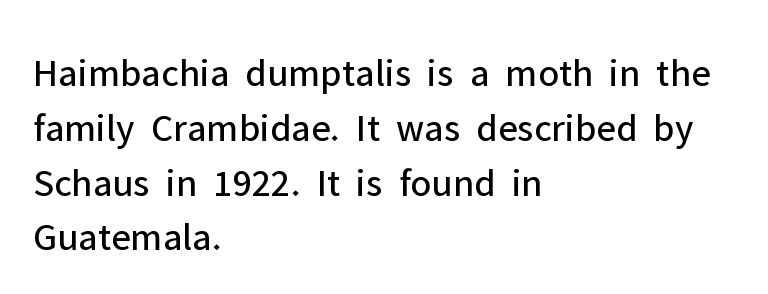
The rag falls on the right side of this text block. The font is comparable to plain body text, perhaps lighter. The zone under the glyphs is completely vacant. The letters advance in unequal steps, a hallmark of proportional type.
